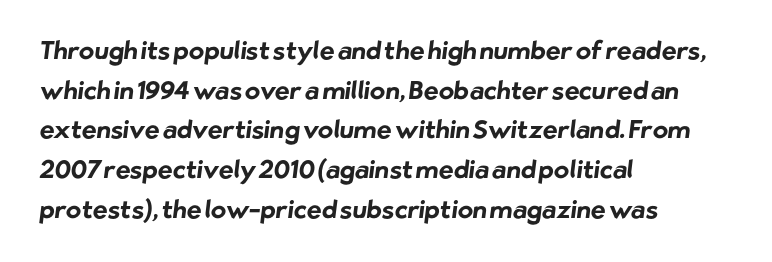
{"bold": "yes", "underline": "no", "align": "left", "line_spacing": "normal", "line_spacing_ratio": 1.59, "letter_spacing": "normal", "letter_spacing_em": 0.0, "glyph_px": 25}
